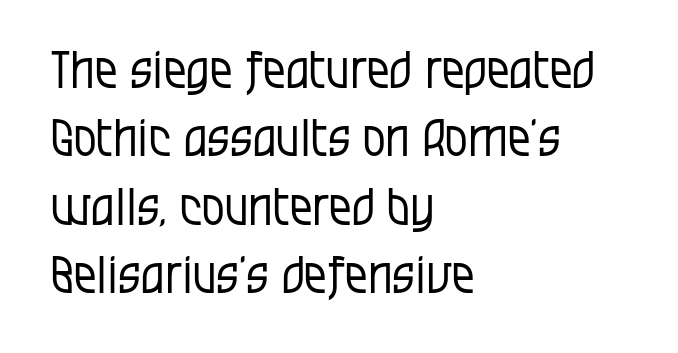
{"serif": "no", "italic": "no", "bold": "no", "weight": "regular", "width": "condensed", "stroke_contrast": "low", "x_height": "large", "monospaced": "no", "underline": "no", "align": "left", "line_spacing": "normal", "line_spacing_ratio": 1.34, "letter_spacing": "normal", "letter_spacing_em": 0.0, "glyph_px": 51}
